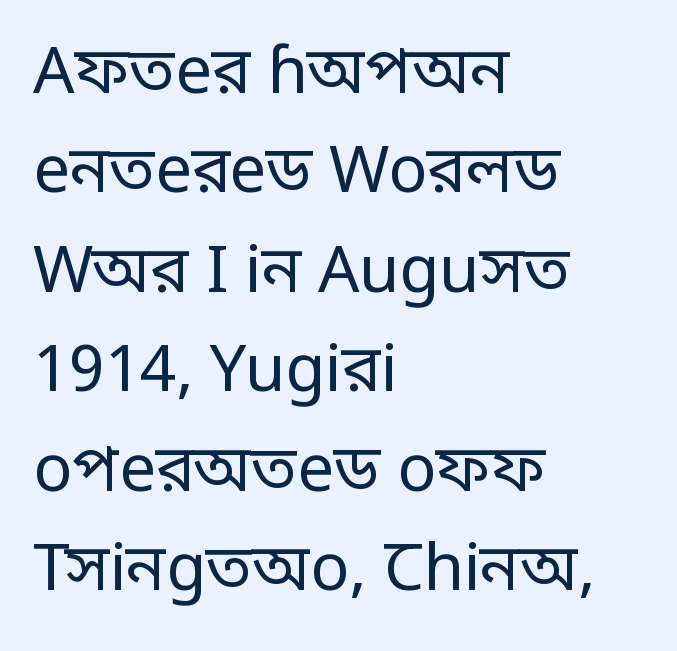
Is the letter spacing exaggerated? No — it looks like the ordinary default. The face used here is proportionally spaced, like ordinary book or web type. No italicization has been applied; the sample stays upright. No letter is thick-stroked: the sample isn't bold. Left-aligned paragraph, ragged on the right.
